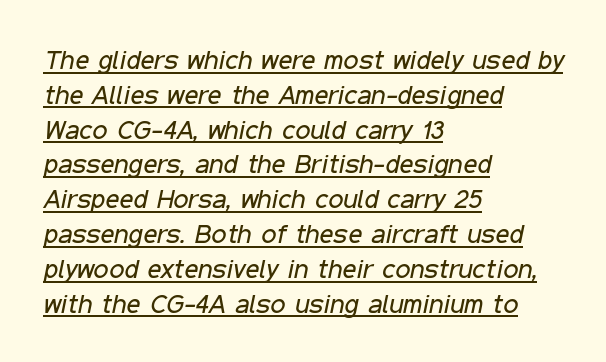
Q: Is the text bold? A: No.
Q: Is the text italic (slanted)? A: Yes, it leans right by about 11 degrees.
Q: Is the text underlined? A: Yes.
Q: How is the paragraph aligned? A: Left-aligned.
Q: Is the spacing between letters normal or unusually wide? A: Normal.
Q: Is the spacing between lines tight, normal or loose? A: Normal.
